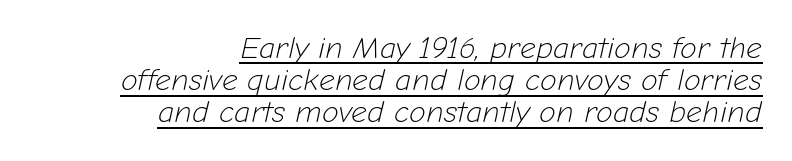
On a weight scale, this lands at 450 or below. The font's italic variant was chosen for this text. The sample's only ornament is a line tracing under the words. Character widths vary here, with narrow letters taking less room than wide ones. There is no visible air inserted between adjacent glyphs.
